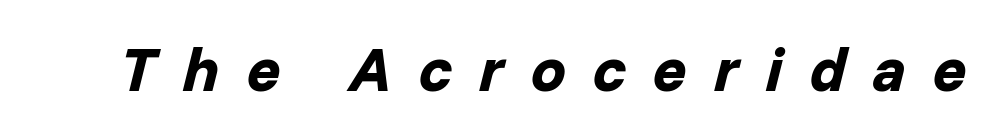
{"italic": "yes", "lean": "right", "slant_degrees": 14, "bold": "yes", "weight": "bold", "width": "normal", "stroke_contrast": "low", "x_height": "medium", "monospaced": "no", "underline": "no", "letter_spacing": "wide", "letter_spacing_em": 0.44, "glyph_px": 62}
